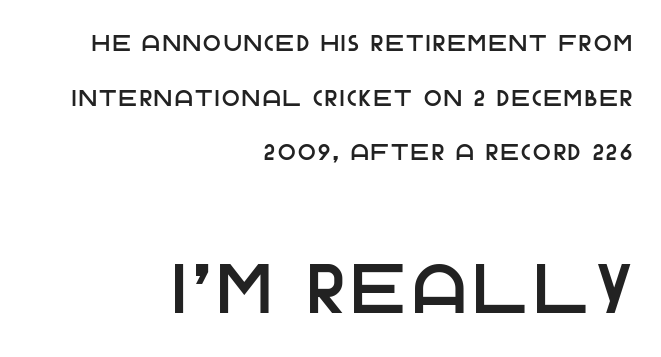
Type size steps up from the first block to the second. Short and long lines alike share a common ending point at right. Proportional: the letters do not fall into vertical columns. No italicization has been applied; the sample stays upright. Does the type have serifs? No, each stem ends abruptly. Bare-footed words on every line.
